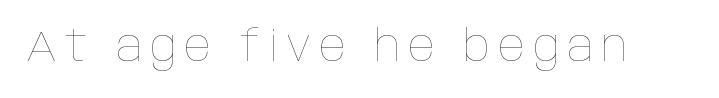
The image shows 44 px thin, condensed type, upright; set not underlined; low stroke contrast and a large x-height.
